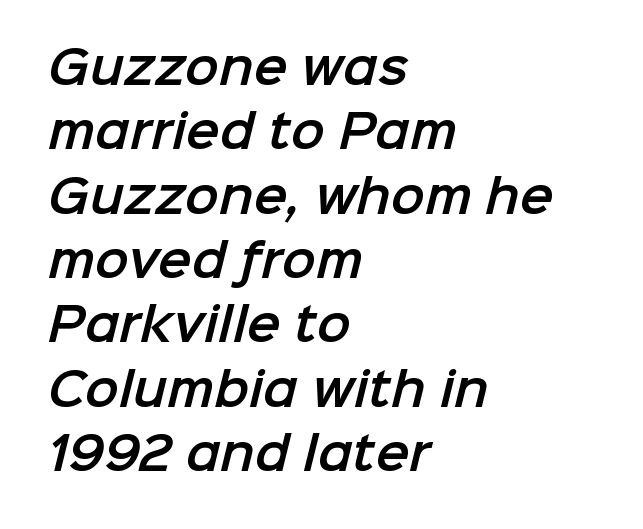
Classification — sans serif. Typeset ragged right — the left edge is the straight one. A typesetter would call this zero additional tracking. Lines of text with bare space underneath. Reading down the column, the eye jumps a familiar distance to each next line. Note the varied advance widths — an 'i' is clearly narrower than an 'm'.
